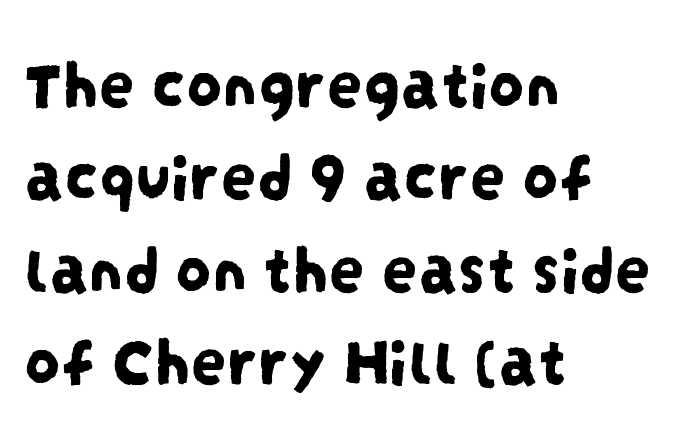
{"serif": "no", "width": "condensed", "stroke_contrast": "low", "x_height": "large", "monospaced": "no", "underline": "no", "align": "left", "line_spacing": "normal", "line_spacing_ratio": 1.3, "letter_spacing": "normal", "letter_spacing_em": 0.0, "glyph_px": 71}
